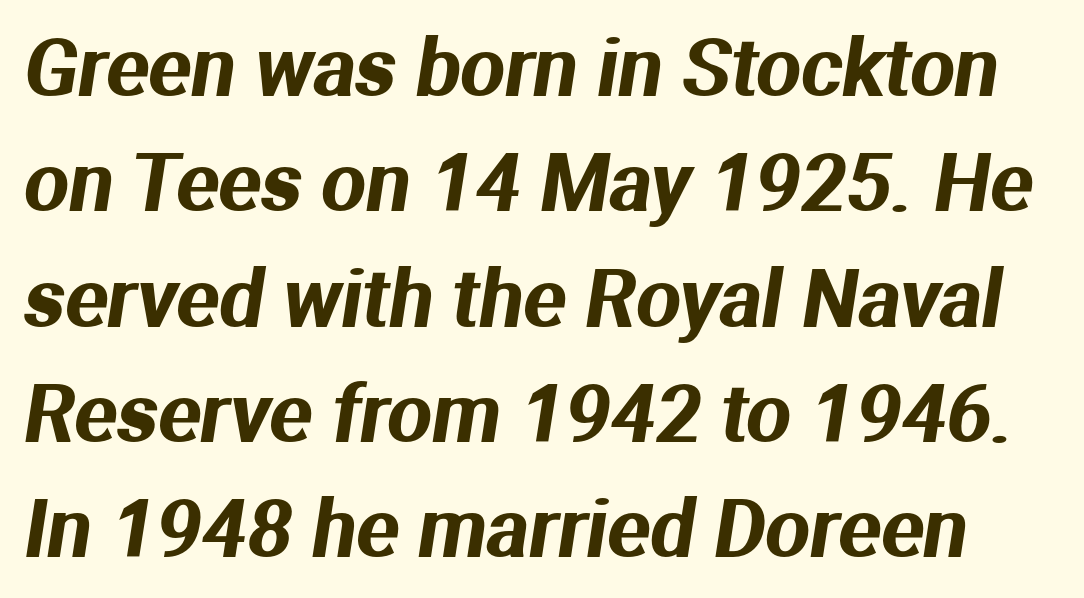
{"serif": "no", "width": "normal", "stroke_contrast": "medium", "x_height": "medium", "monospaced": "no", "underline": "no", "line_spacing": "normal", "line_spacing_ratio": 1.46, "letter_spacing": "normal", "letter_spacing_em": 0.0, "glyph_px": 79}
